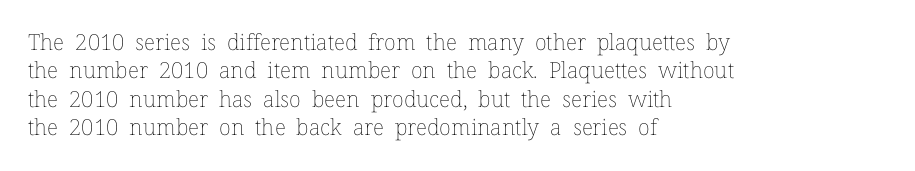
Q: Is the text bold? A: No.
Q: Is the text italic (slanted)? A: No, it is upright.
Q: Is the text underlined? A: No.
Q: How is the paragraph aligned? A: Left-aligned.
Q: Is the spacing between letters normal or unusually wide? A: Normal.
Q: Is the spacing between lines tight, normal or loose? A: Normal.
